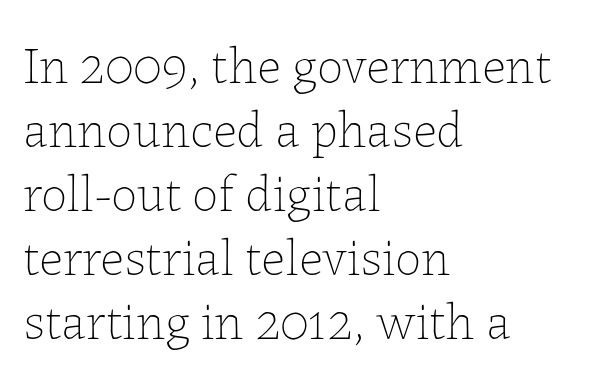
Q: Is the text bold? A: No.
Q: Is the text italic (slanted)? A: No, it is upright.
Q: Is the text underlined? A: No.
Q: How is the paragraph aligned? A: Left-aligned.
Q: Is the spacing between letters normal or unusually wide? A: Normal.
Q: Width (condensed, normal, or wide)? A: Normal.
Q: Stroke contrast? A: Low.
Q: x-height? A: Medium.
Q: Monospaced? A: No.
